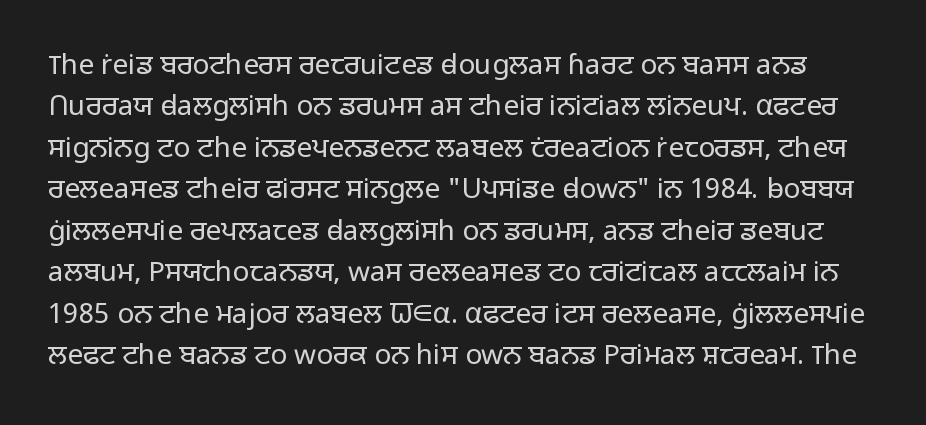
No italicization has been applied; the sample stays upright. The line-height multiplier appears to be the usual default. The face looks like a standard text weight, possibly lighter. Type style note: lacks serifs.
